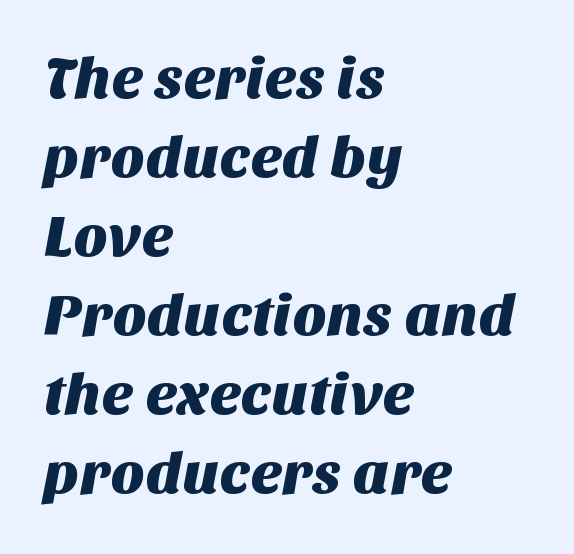
The image shows 59 px sans-serif type; set left-aligned, normal line spacing (1.34x), normal letter spacing, not underlined; medium stroke contrast and a large x-height.
